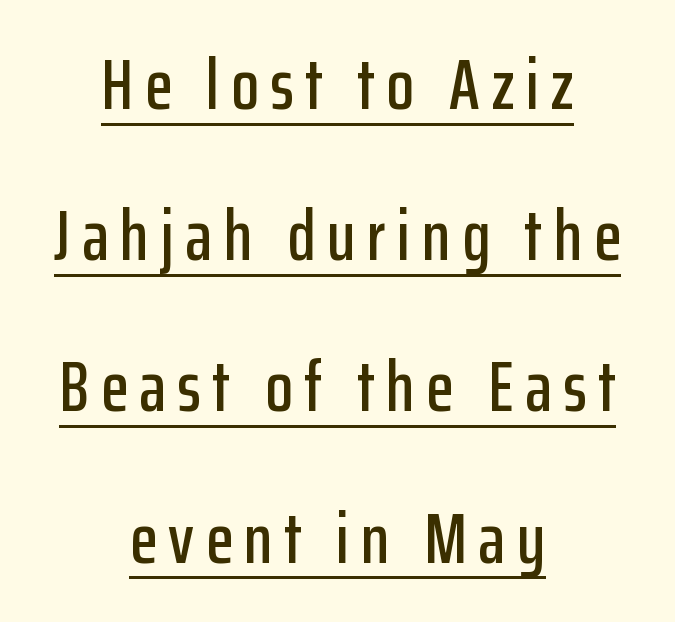
Q: Is the text italic (slanted)? A: No, it is upright.
Q: Is the typeface a serif or a sans-serif typeface? A: Sans-serif.
Q: Is the text underlined? A: Yes.
Q: How is the paragraph aligned? A: Centered.
Q: Is the spacing between lines tight, normal or loose? A: Loose.
Q: Width (condensed, normal, or wide)? A: Condensed.
Q: Stroke contrast? A: Low.
Q: x-height? A: Medium.
Q: Monospaced? A: No.
